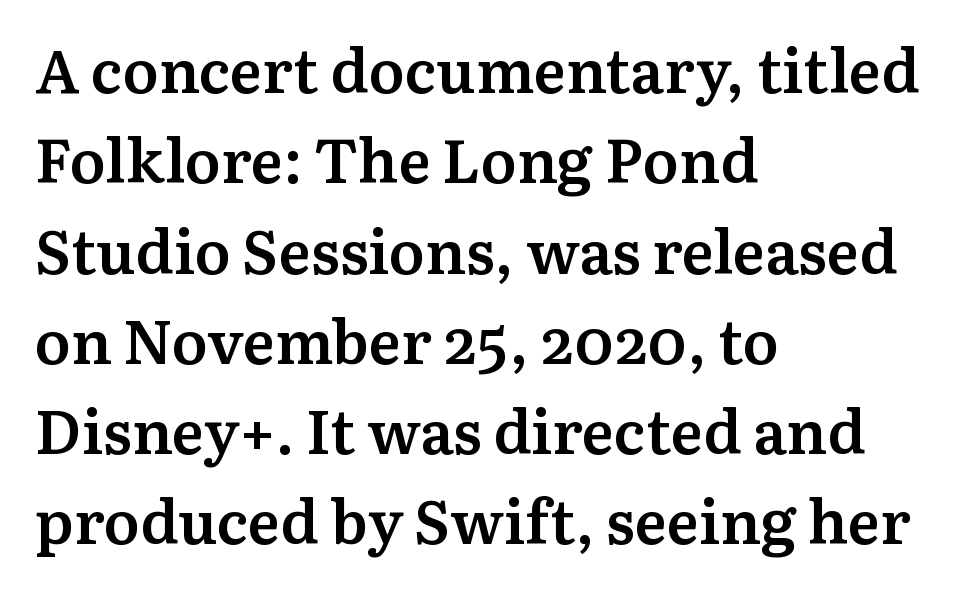
{"serif": "yes", "italic": "no", "bold": "semi", "weight": "semibold", "width": "normal", "stroke_contrast": "medium", "x_height": "medium", "monospaced": "no", "underline": "no", "align": "left", "line_spacing": "normal", "line_spacing_ratio": 1.48, "letter_spacing": "normal", "letter_spacing_em": 0.0, "glyph_px": 61}
